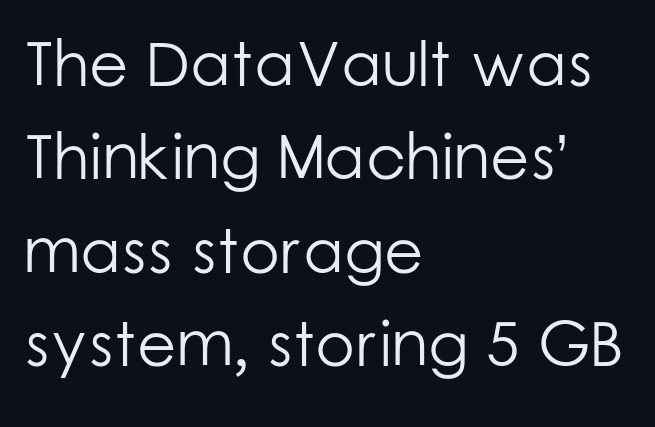
Looks like regular typesetting: each glyph gets only the width it needs. What's the leading like? Ordinary, nothing unusual. Letters rest on an invisible, unmarked baseline. Every character sits straight up, as roman type does. The gaps between neighbouring characters are ordinary and unremarkable.
